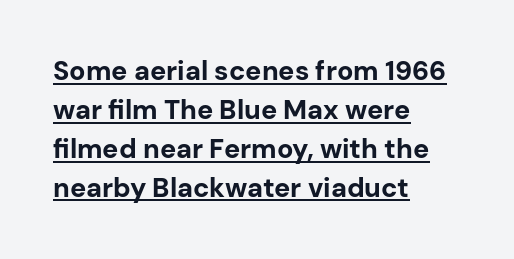
Q: Is the text bold? A: Yes.
Q: Is the text italic (slanted)? A: No, it is upright.
Q: Is the text underlined? A: Yes.
Q: How is the paragraph aligned? A: Left-aligned.
Q: Is the spacing between letters normal or unusually wide? A: Normal.
Q: Is the spacing between lines tight, normal or loose? A: Normal.
